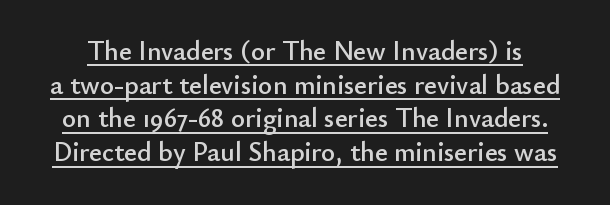
Ordinary non-slanted type is in use. A rule runs beneath these lines of type. Default kerning and tracking; the words read as compact shapes. One glance says typical: line gaps are just what's usual.
